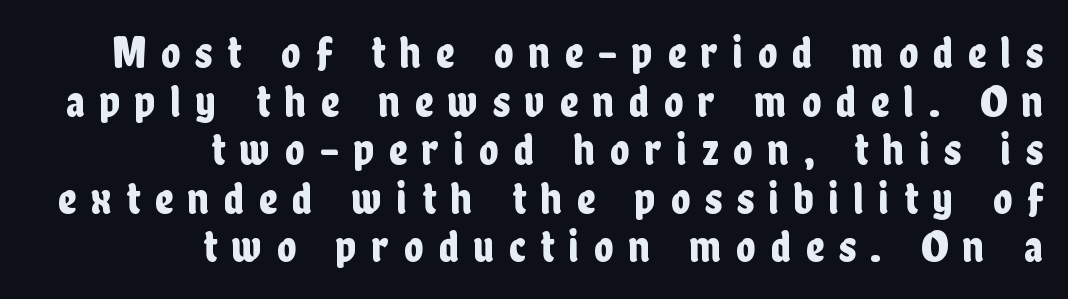
Q: Is the text italic (slanted)? A: No, it is upright.
Q: Is the typeface a serif or a sans-serif typeface? A: Sans-serif.
Q: Is the text underlined? A: No.
Q: How is the paragraph aligned? A: Right-aligned.
Q: Is the spacing between letters normal or unusually wide? A: Unusually wide.
Q: Is the spacing between lines tight, normal or loose? A: Tight.
Q: Width (condensed, normal, or wide)? A: Condensed.
Q: Stroke contrast? A: Low.
Q: x-height? A: Medium.
Q: Monospaced? A: No.
